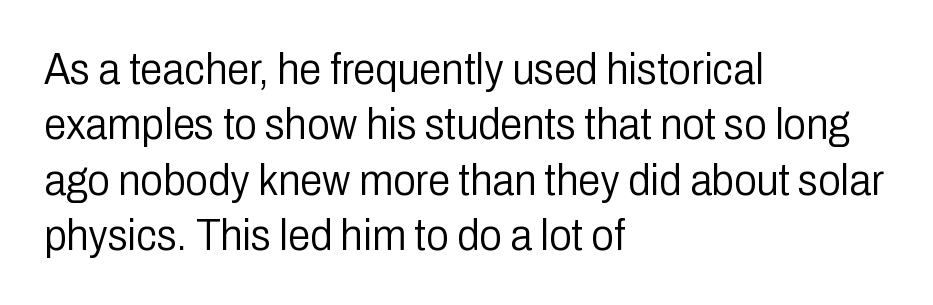
The image shows 45 px light, condensed sans-serif type, upright; set left-aligned, line spacing 1.23x, normal letter spacing, not underlined; low stroke contrast and a medium x-height.
